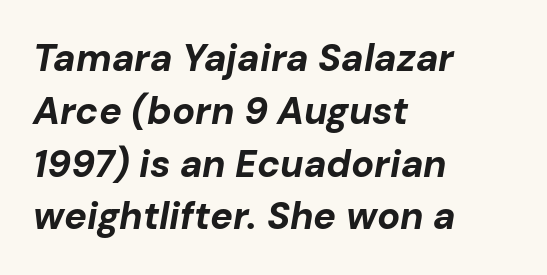
The image shows 38 px bold type, italic (leaning right); set left-aligned, normal line spacing (1.39x), normal letter spacing, not underlined; low stroke contrast and a medium x-height.
